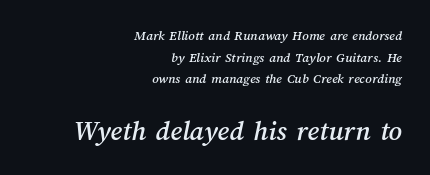
{"width": "normal", "stroke_contrast": "medium", "x_height": "medium", "monospaced": "no", "underline": "no", "align": "right", "line_spacing": "normal", "line_spacing_ratio": 1.55, "letter_spacing": "normal", "letter_spacing_em": 0.0, "larger_block": "second", "size_ratio": 2.07, "glyph_px": 29}
